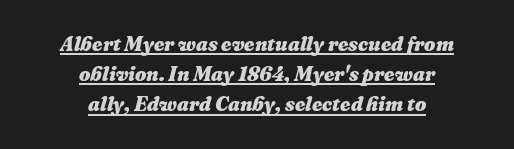
The image shows 20 px bold type, italic (leaning right); set centered, normal line spacing (1.51x), normal letter spacing, underlined.
